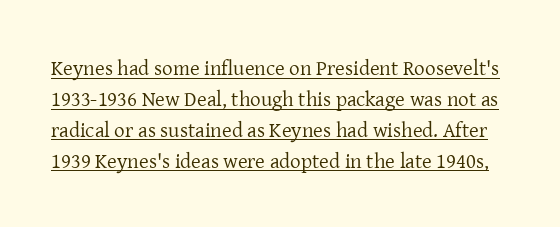
The image shows 21 px text type, upright; set normal line spacing (1.47x), normal letter spacing, underlined.
